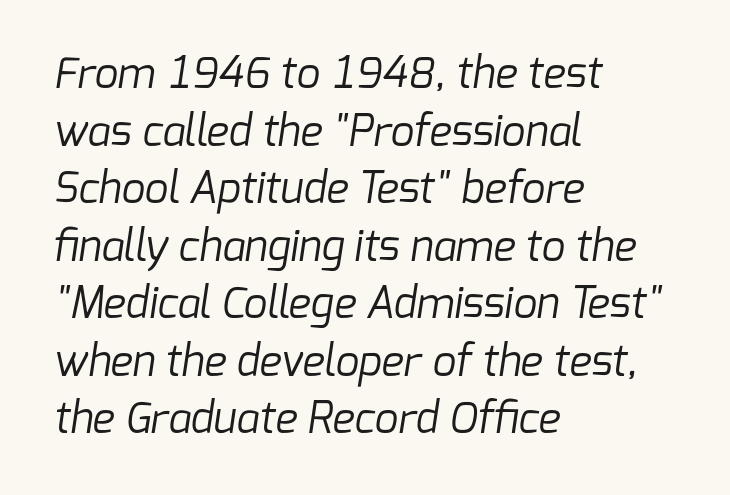
{"serif": "no", "bold": "no", "weight": "regular", "width": "normal", "stroke_contrast": "low", "x_height": "medium", "monospaced": "no", "underline": "no", "align": "left", "line_spacing": "normal", "line_spacing_ratio": 1.37, "letter_spacing": "normal", "letter_spacing_em": 0.0, "glyph_px": 42}
